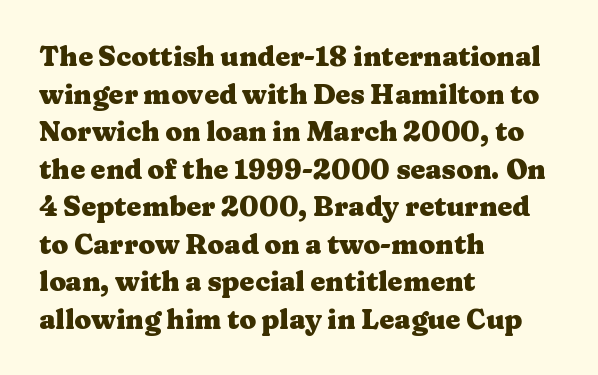
The image shows 27 px bold type, upright; set left-aligned, normal line spacing (1.39x), normal letter spacing, not underlined.
